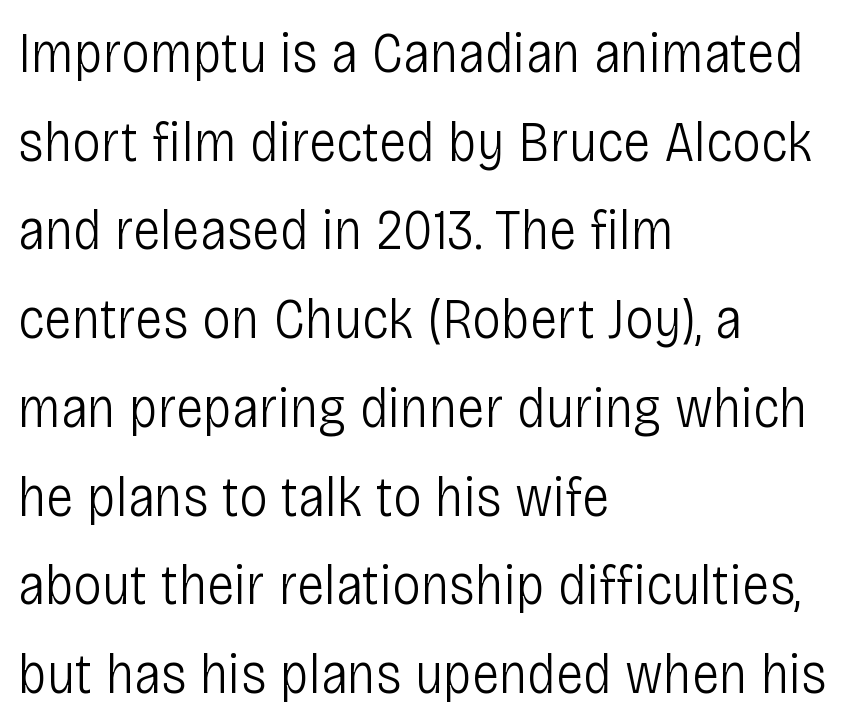
{"serif": "no", "italic": "no", "bold": "no", "weight": "light", "width": "condensed", "stroke_contrast": "low", "x_height": "large", "monospaced": "no", "underline": "no", "align": "left", "line_spacing": "normal", "line_spacing_ratio": 1.53, "letter_spacing": "normal", "letter_spacing_em": 0.0, "glyph_px": 58}
